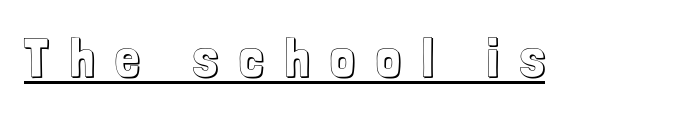
{"italic": "no", "width": "condensed", "x_height": "medium", "monospaced": "no", "underline": "yes", "letter_spacing": "wide", "letter_spacing_em": 0.4, "glyph_px": 54}
